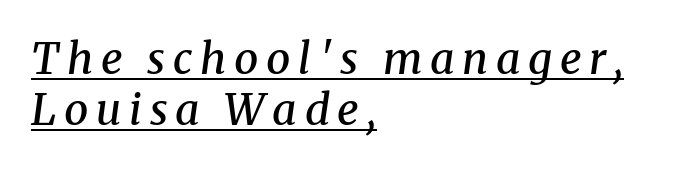
The image shows 43 px semibold serif type, italic (leaning right); set left-aligned, line spacing 1.19x, underlined; medium stroke contrast and a medium x-height.
